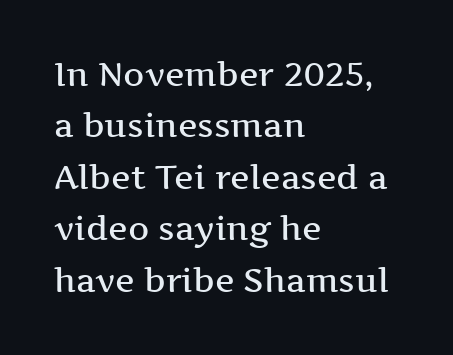
The image shows 33 px semibold, wide serif type, upright; set left-aligned, normal line spacing (1.56x), normal letter spacing, not underlined; medium stroke contrast and a medium x-height.
